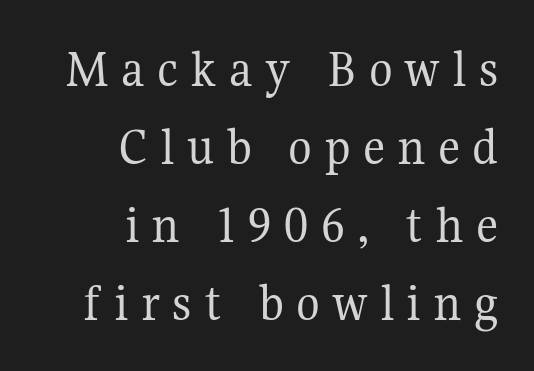
{"serif": "yes", "italic": "no", "bold": "no", "weight": "regular", "width": "normal", "stroke_contrast": "medium", "x_height": "medium", "monospaced": "no", "underline": "no", "align": "right", "line_spacing": "normal", "line_spacing_ratio": 1.42, "letter_spacing": "wide", "letter_spacing_em": 0.22, "glyph_px": 55}
